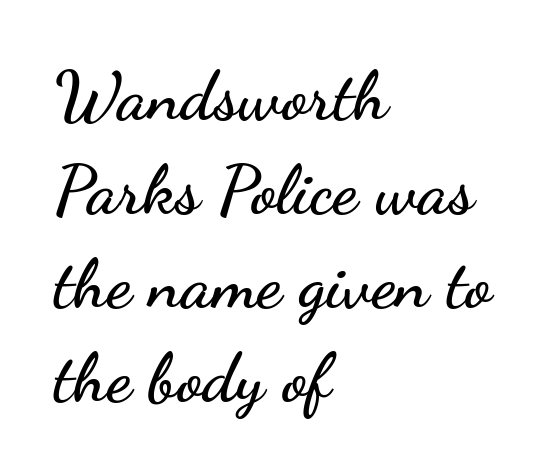
The image shows 69 px wide sans-serif type; set left-aligned, normal line spacing (1.36x), normal letter spacing, not underlined; low stroke contrast and a small x-height.
